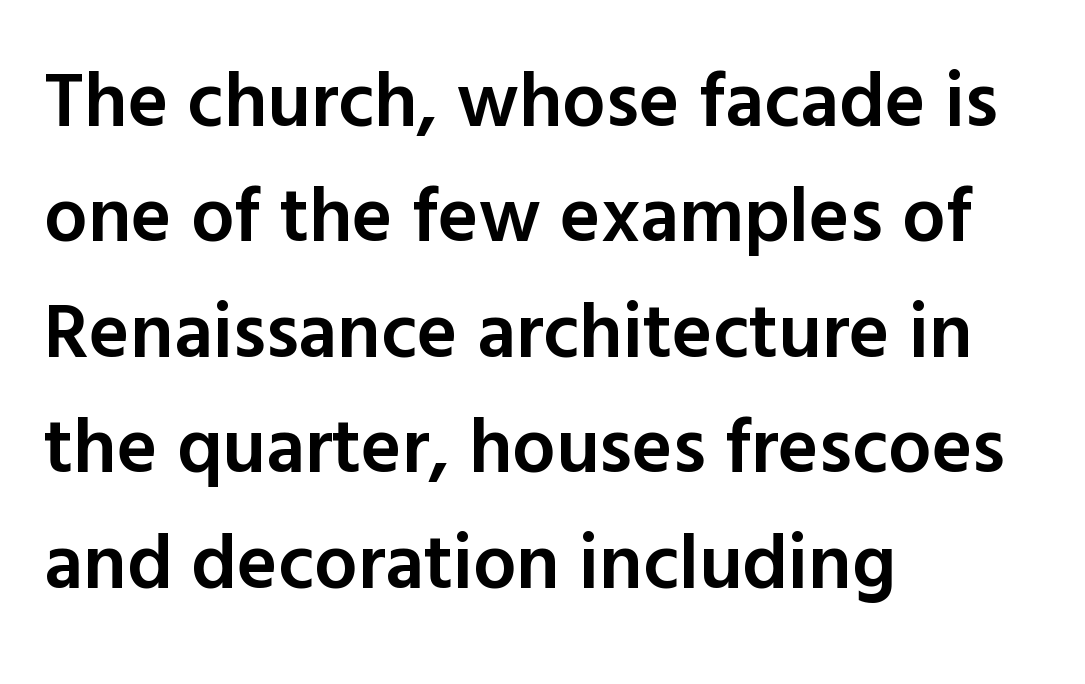
The typesetter chose a ragged-right arrangement here. Anything drawn beneath the words? Only blank space. These lines were composed using upright roman letters. Proportional: the letters do not fall into vertical columns.
